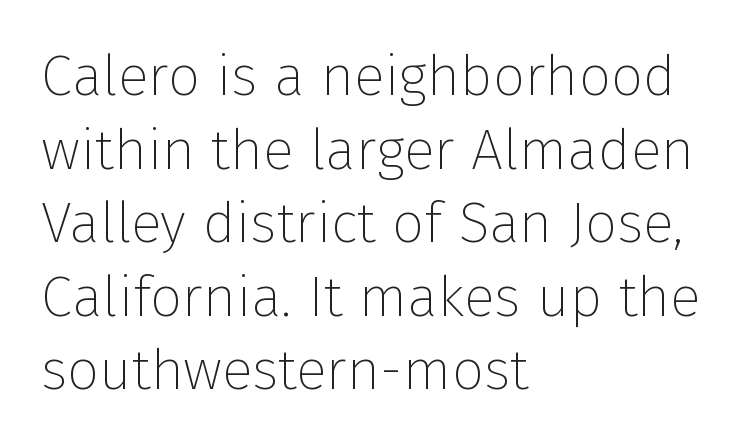
The image shows 57 px thin sans-serif type, upright; set left-aligned, normal line spacing (1.29x), normal letter spacing, not underlined; low stroke contrast and a medium x-height.
